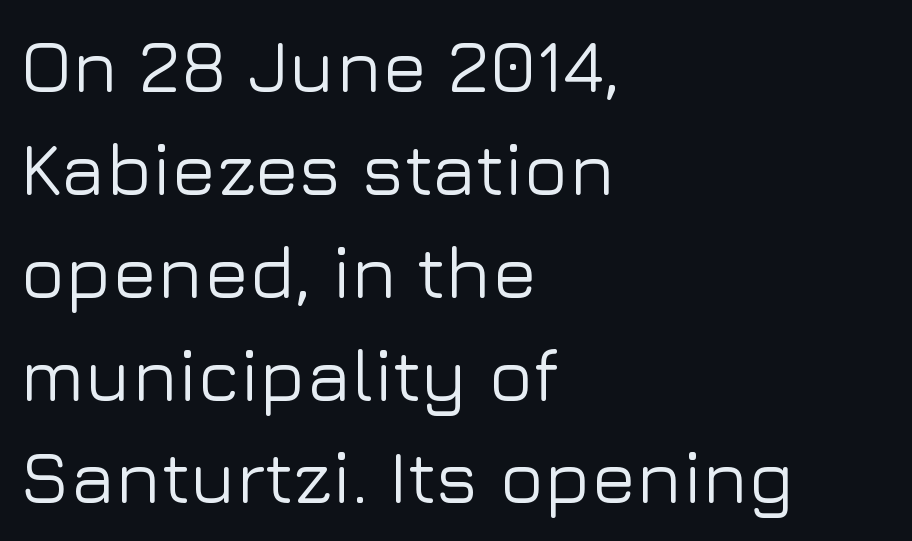
The image shows 74 px sans-serif type, upright; set left-aligned, normal line spacing (1.39x), normal letter spacing, not underlined; low stroke contrast and a medium x-height.
